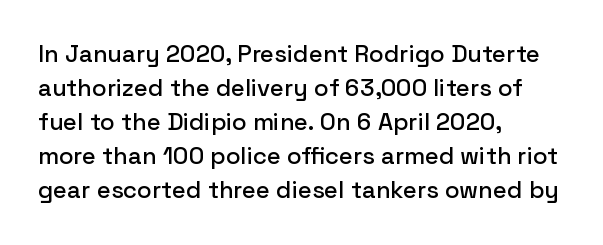
Each word holds together tightly as a unit, with standard inter-letter gaps. Horizontally, the lines are justified to the leading edge only. Check the space under the baseline: it is left empty. Leading matches the norm, producing a regular column.
